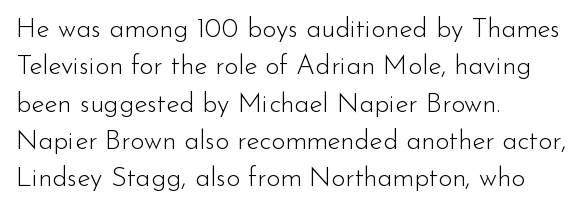
Interline gaps are of average width in this sample. Inter-character spacing is left at the font's built-in metrics. If you drew a line through each stem, it would be perfectly vertical. Words float on clear page, feet unadorned. Each line starts at the same left margin while the right side varies.
